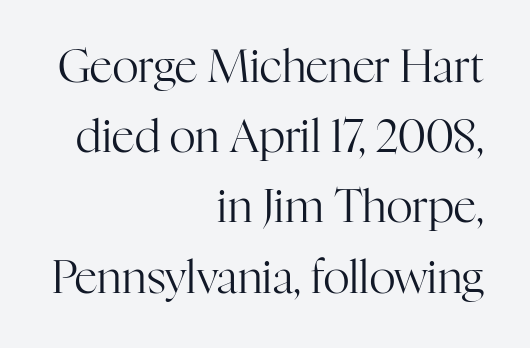
Q: Is the text bold? A: No.
Q: Is the text italic (slanted)? A: No, it is upright.
Q: Is the typeface a serif or a sans-serif typeface? A: Serif.
Q: Is the text underlined? A: No.
Q: How is the paragraph aligned? A: Right-aligned.
Q: Is the spacing between letters normal or unusually wide? A: Normal.
Q: Is the spacing between lines tight, normal or loose? A: Normal.
Q: Width (condensed, normal, or wide)? A: Normal.
Q: Stroke contrast? A: High.
Q: x-height? A: Medium.
Q: Monospaced? A: No.
